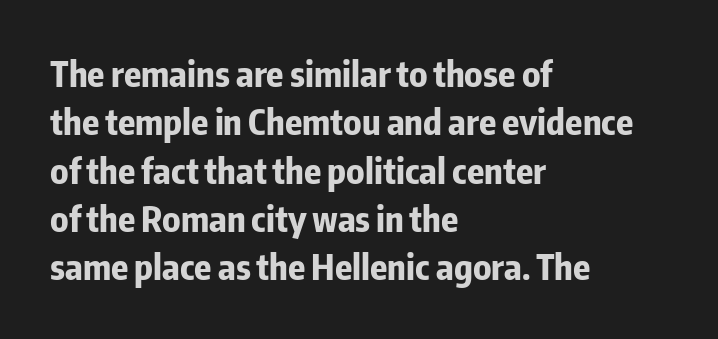
Q: Is the text bold? A: Yes.
Q: Is the text italic (slanted)? A: No, it is upright.
Q: Is the typeface a serif or a sans-serif typeface? A: Sans-serif.
Q: Is the text underlined? A: No.
Q: How is the paragraph aligned? A: Left-aligned.
Q: Is the spacing between letters normal or unusually wide? A: Normal.
Q: Is the spacing between lines tight, normal or loose? A: Normal.
Q: Width (condensed, normal, or wide)? A: Condensed.
Q: Stroke contrast? A: Low.
Q: x-height? A: Medium.
Q: Monospaced? A: No.
